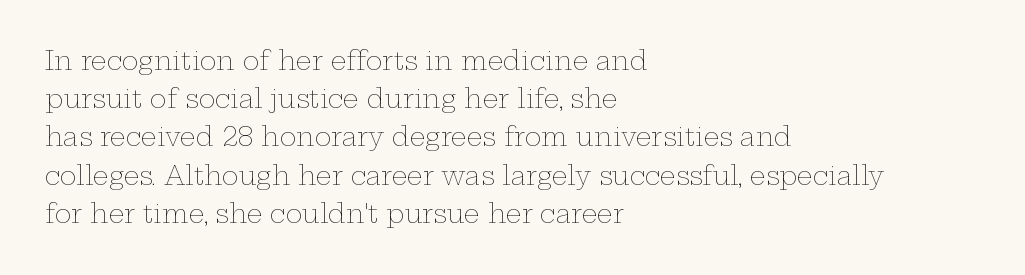
Q: Is the text bold? A: No.
Q: Is the text italic (slanted)? A: No, it is upright.
Q: Is the text underlined? A: No.
Q: How is the paragraph aligned? A: Left-aligned.
Q: Is the spacing between letters normal or unusually wide? A: Normal.
Q: Is the spacing between lines tight, normal or loose? A: Normal.
